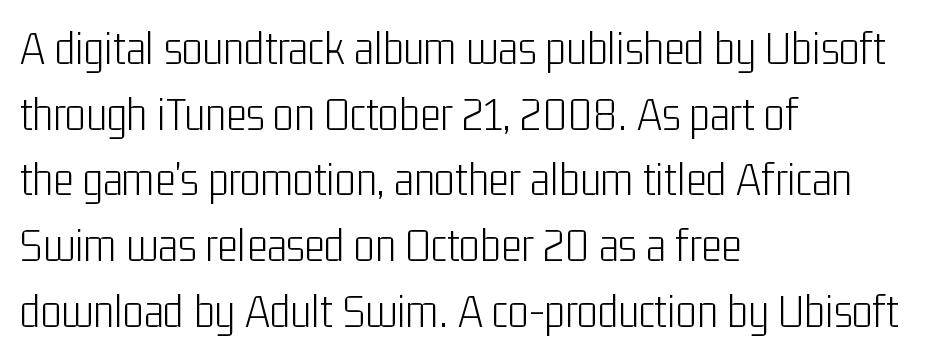
{"serif": "no", "italic": "no", "bold": "no", "weight": "light", "width": "condensed", "stroke_contrast": "low", "x_height": "medium", "monospaced": "no", "underline": "no", "align": "left", "line_spacing": "normal", "line_spacing_ratio": 1.34, "letter_spacing": "normal", "letter_spacing_em": 0.0, "glyph_px": 49}
